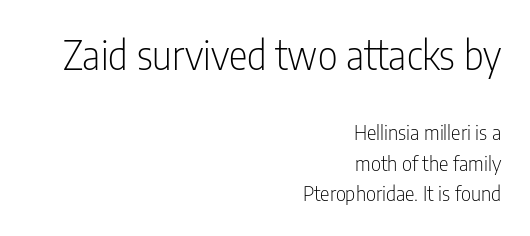
A typesetter would call this leading conventional body-copy spacing. Ink coverage per letter is moderate at most. The block sitting higher on the canvas is the one with enlarged characters. Nope, no serifs anywhere on these letters. The specimen reads as upright at a glance.
